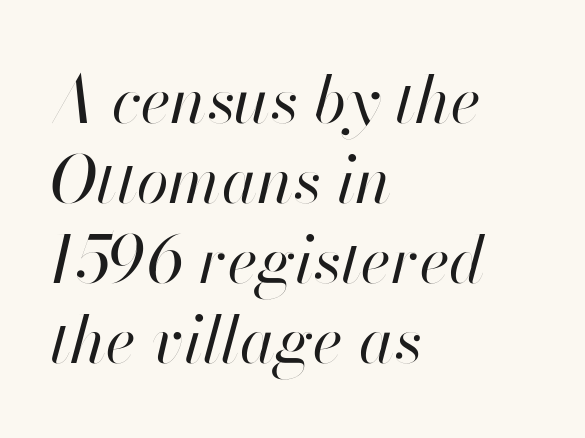
The image shows 65 px regular-weight type, italic (leaning right); set left-aligned, line spacing 1.23x, normal letter spacing, not underlined; high stroke contrast and a small x-height.
